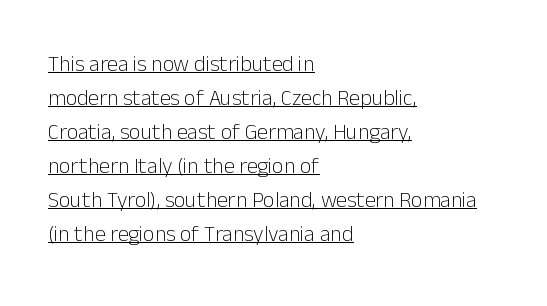
Regarding leading, the lines here are spaced in the standard way. Compared with typical body copy, the letter spacing here is the same. The passage shown is not bold in any degree. Underlining? Definitely there.
